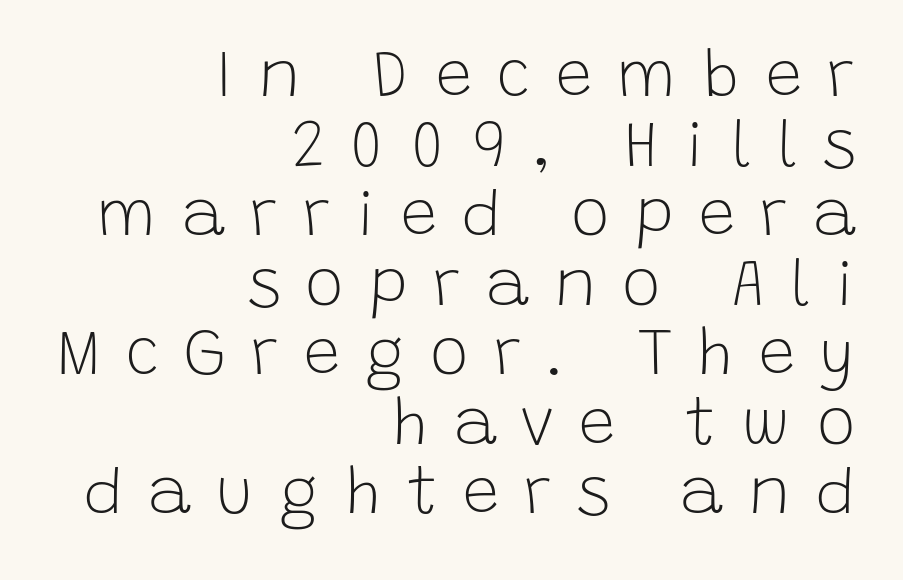
Descenders hang freely into open space. Think standard paragraph weight, or any step lighter than that. Proportional: the letters do not fall into vertical columns. How are the letters spaced? Widely, with obvious added tracking. Closely set lines give the paragraph a compact silhouette.
